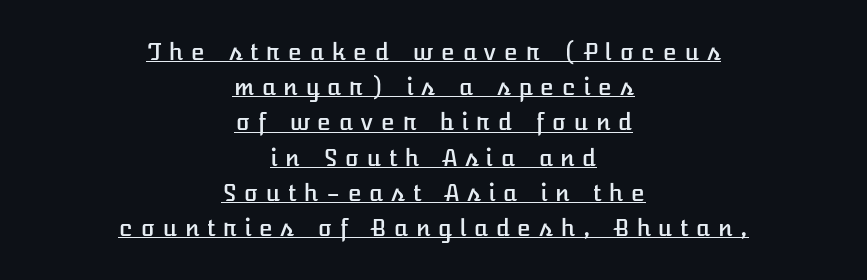
Notice how a bar underscores the lettering throughout. Centered paragraph, ragged on both sides. In terms of posture, this sample is upright. The face used here is rendered with a markedly widened letterfit. Compared with typical paragraphs, the rows here are spaced about the same.
